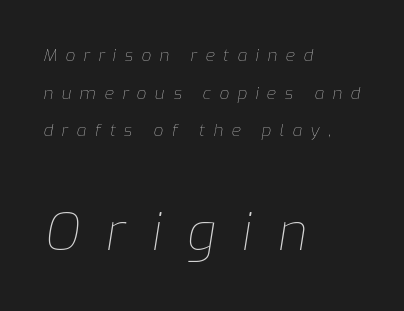
The image shows 52 px thin type, italic (leaning right); set left-aligned, loose line spacing (2.21x), unusually wide letter spacing (+0.5 em), not underlined; the second (bottom) block is 3.06x larger; low stroke contrast and a medium x-height.
